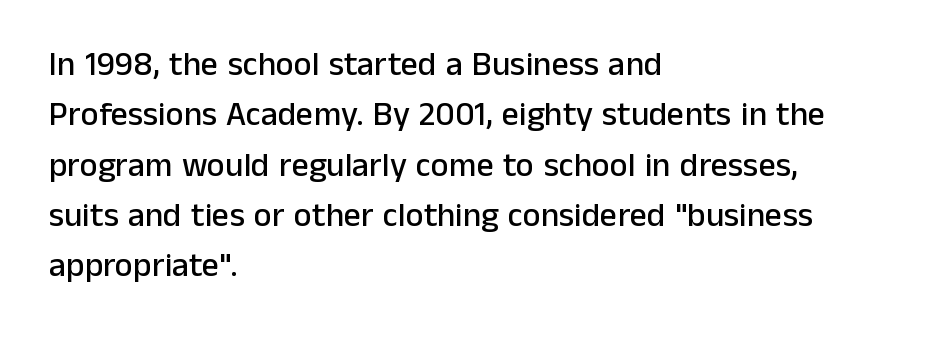
The image shows 34 px sans-serif type, upright; set left-aligned, normal line spacing (1.48x), normal letter spacing, not underlined; low stroke contrast and a medium x-height.
